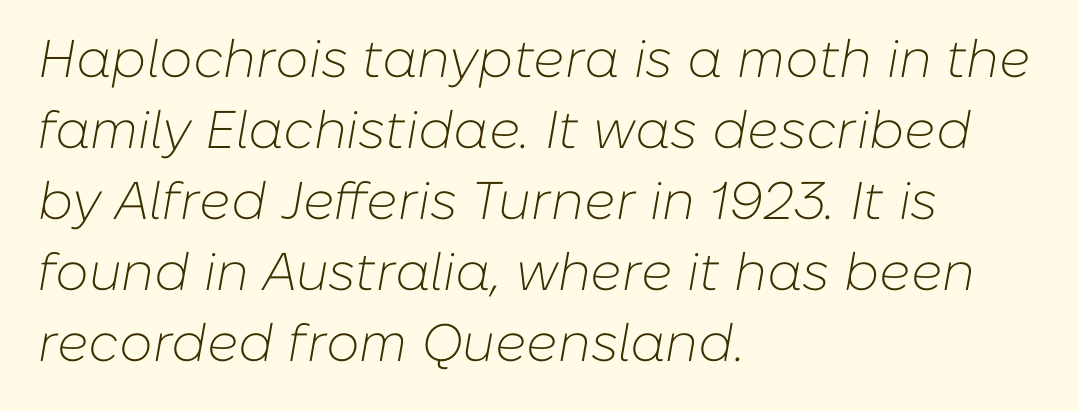
Q: Is the text bold? A: No.
Q: Is the text italic (slanted)? A: Yes, it leans right by about 10 degrees.
Q: Is the text underlined? A: No.
Q: How is the paragraph aligned? A: Left-aligned.
Q: Is the spacing between letters normal or unusually wide? A: Normal.
Q: Is the spacing between lines tight, normal or loose? A: Normal.
Q: Width (condensed, normal, or wide)? A: Normal.
Q: Stroke contrast? A: Low.
Q: x-height? A: Medium.
Q: Monospaced? A: No.
